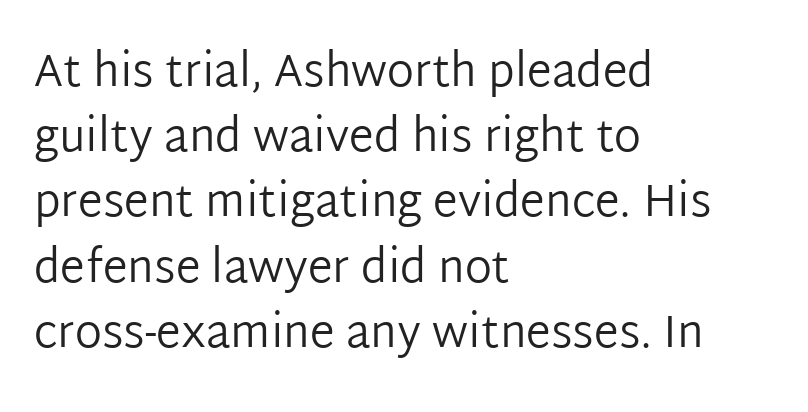
You could not count columns in this text — the font is proportionally spaced. Each letter's strokes conclude bluntly, with no projecting serifs. Posture: vertical. Left-aligned paragraph, ragged on the right. Descenders hang freely into open space. Spacing between characters is what you'd get straight out of the box.
